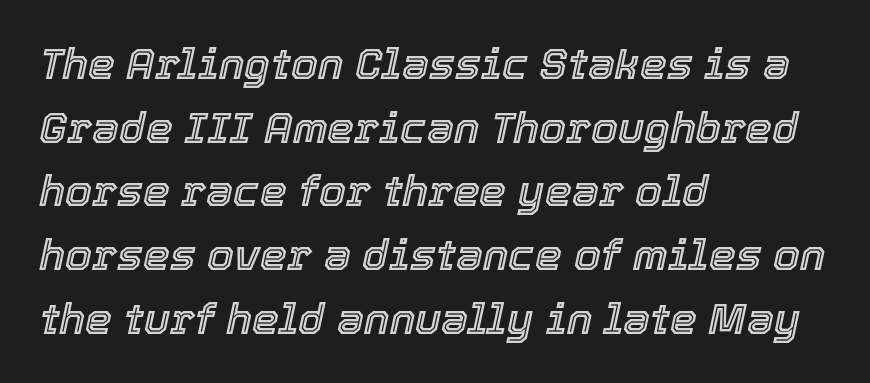
Q: Is the text italic (slanted)? A: Yes, it leans right by about 12 degrees.
Q: Is the text underlined? A: No.
Q: How is the paragraph aligned? A: Left-aligned.
Q: Is the spacing between letters normal or unusually wide? A: Normal.
Q: Is the spacing between lines tight, normal or loose? A: Normal.
Q: Width (condensed, normal, or wide)? A: Normal.
Q: x-height? A: Medium.
Q: Monospaced? A: No.
